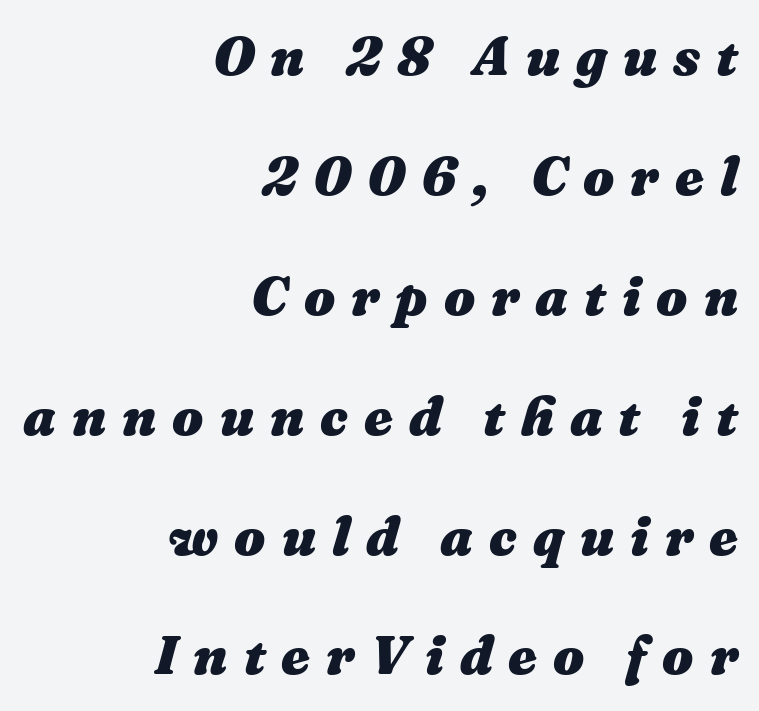
Q: Is the text bold? A: Yes.
Q: Is the text italic (slanted)? A: Yes, it leans right by about 16 degrees.
Q: Is the text underlined? A: No.
Q: How is the paragraph aligned? A: Right-aligned.
Q: Is the spacing between letters normal or unusually wide? A: Unusually wide.
Q: Is the spacing between lines tight, normal or loose? A: Loose.
Q: Width (condensed, normal, or wide)? A: Normal.
Q: Stroke contrast? A: Medium.
Q: x-height? A: Medium.
Q: Monospaced? A: No.
